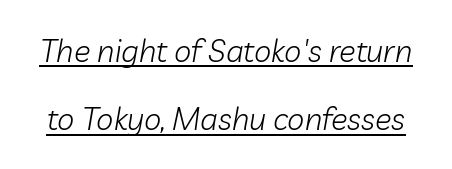
Q: Is the text bold? A: No.
Q: Is the text italic (slanted)? A: Yes, it leans right by about 10 degrees.
Q: Is the text underlined? A: Yes.
Q: Is the spacing between letters normal or unusually wide? A: Normal.
Q: Is the spacing between lines tight, normal or loose? A: Loose.
Q: Width (condensed, normal, or wide)? A: Normal.
Q: Stroke contrast? A: Low.
Q: x-height? A: Medium.
Q: Monospaced? A: No.
